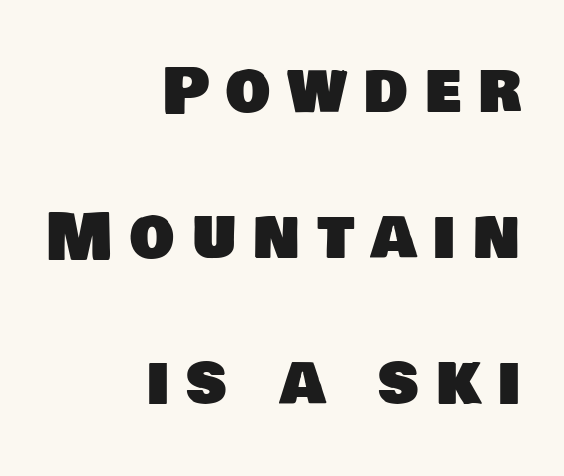
{"serif": "no", "width": "normal", "stroke_contrast": "low", "x_height": "large", "monospaced": "no", "underline": "no", "align": "right", "line_spacing": "loose", "line_spacing_ratio": 2.32, "letter_spacing": "wide", "letter_spacing_em": 0.27, "glyph_px": 63}
